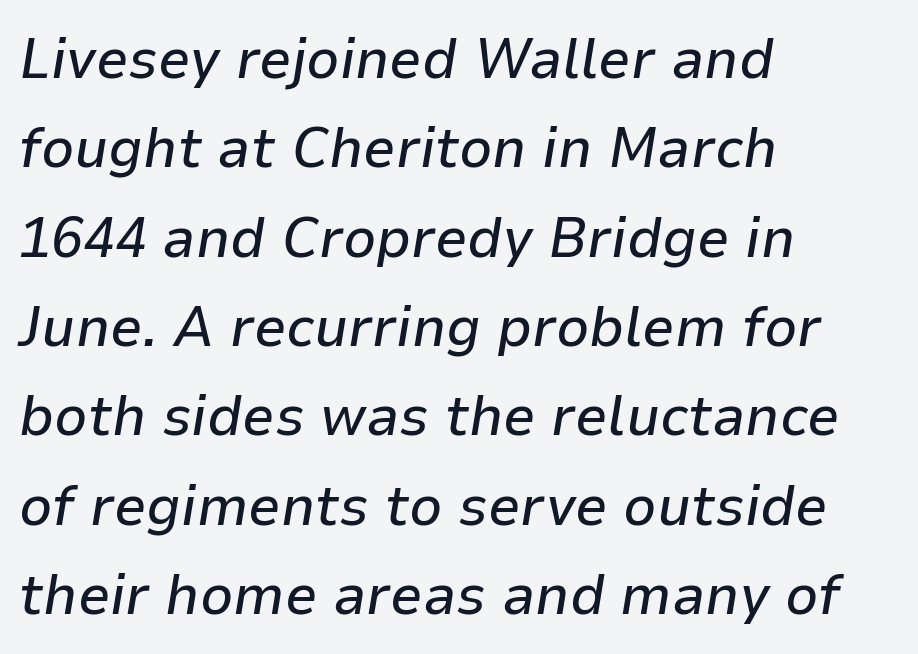
Compared with ordinary roman type, these characters are visibly tilted. The passage shown has conventional tracking throughout. Baseline-to-baseline distance is the conventional proportion of letter height. Casual observation: everything's shoved over to the left.
